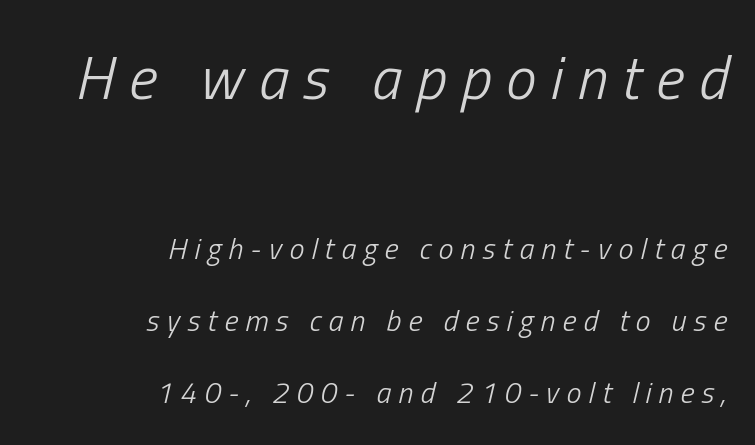
The foot of each line stays bare and open. A typesetter would call this proportional, since set widths differ per character. The weight would be labelled regular, book, light, or lighter still. Where is the straight margin? On the right. The line-height multiplier appears high, well above default. Large over small — that's the arrangement of the two blocks here.
